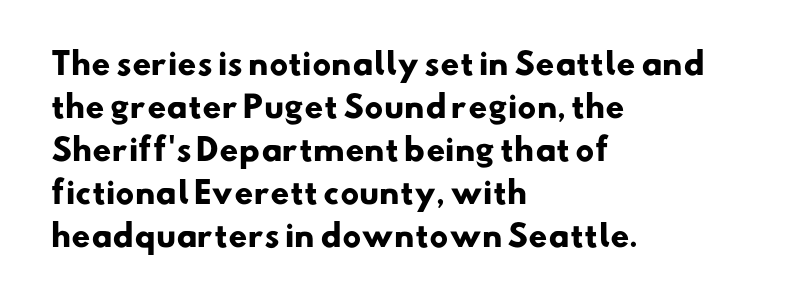
Q: Is the text bold? A: Yes.
Q: Is the typeface a serif or a sans-serif typeface? A: Sans-serif.
Q: Is the text underlined? A: No.
Q: How is the paragraph aligned? A: Left-aligned.
Q: Is the spacing between letters normal or unusually wide? A: Normal.
Q: Is the spacing between lines tight, normal or loose? A: Normal.
Q: Width (condensed, normal, or wide)? A: Normal.
Q: Stroke contrast? A: Low.
Q: x-height? A: Small.
Q: Monospaced? A: No.
